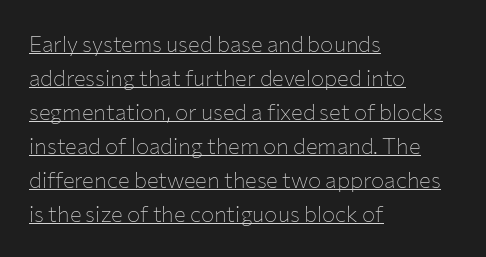
{"italic": "no", "bold": "no", "underline": "yes", "align": "left", "line_spacing": "normal", "line_spacing_ratio": 1.55, "letter_spacing": "normal", "letter_spacing_em": 0.0, "glyph_px": 22}
